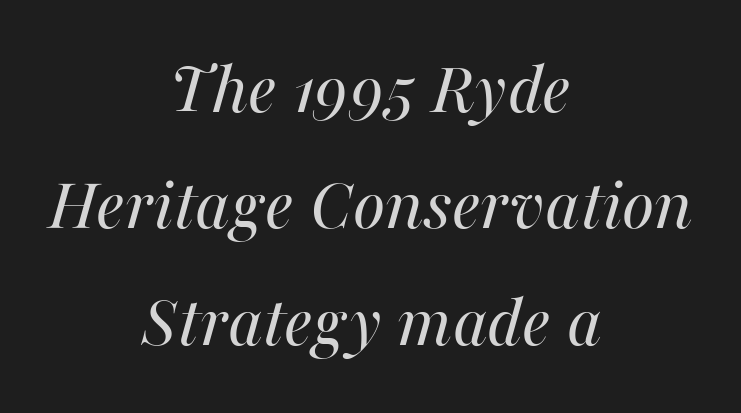
Q: Is the text bold? A: No.
Q: Is the text italic (slanted)? A: Yes, it leans right by about 16 degrees.
Q: Is the text underlined? A: No.
Q: How is the paragraph aligned? A: Centered.
Q: Is the spacing between letters normal or unusually wide? A: Normal.
Q: Is the spacing between lines tight, normal or loose? A: Normal.
Q: Width (condensed, normal, or wide)? A: Normal.
Q: Stroke contrast? A: Medium.
Q: x-height? A: Medium.
Q: Monospaced? A: No.
